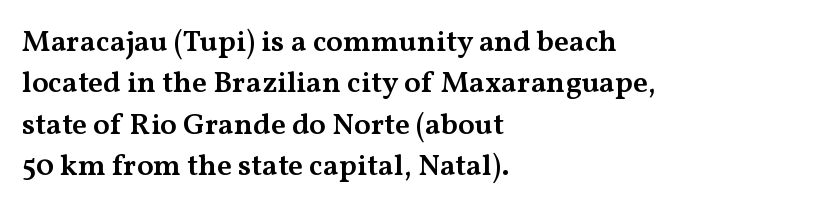
Q: Is the text bold? A: Semi-bold.
Q: Is the text italic (slanted)? A: No, it is upright.
Q: Is the typeface a serif or a sans-serif typeface? A: Serif.
Q: Is the text underlined? A: No.
Q: How is the paragraph aligned? A: Left-aligned.
Q: Is the spacing between letters normal or unusually wide? A: Normal.
Q: Is the spacing between lines tight, normal or loose? A: Normal.
Q: Width (condensed, normal, or wide)? A: Wide.
Q: Stroke contrast? A: Medium.
Q: x-height? A: Medium.
Q: Monospaced? A: No.
